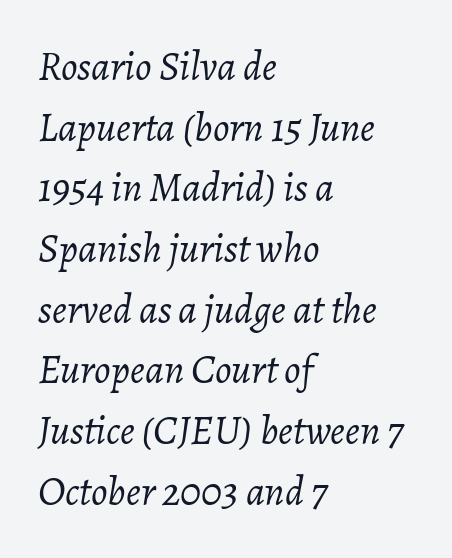
{"italic": "yes", "lean": "right", "slant_degrees": 7, "bold": "no", "weight": "light", "width": "normal", "stroke_contrast": "low", "x_height": "medium", "monospaced": "no", "underline": "no", "align": "left", "line_spacing": "normal", "line_spacing_ratio": 1.48, "letter_spacing": "normal", "letter_spacing_em": 0.0, "glyph_px": 41}
